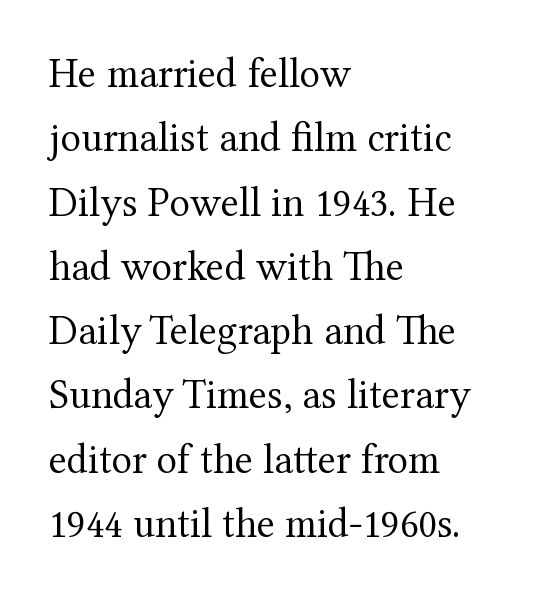
Q: Is the text bold? A: No.
Q: Is the text italic (slanted)? A: No, it is upright.
Q: Is the typeface a serif or a sans-serif typeface? A: Serif.
Q: Is the text underlined? A: No.
Q: How is the paragraph aligned? A: Left-aligned.
Q: Is the spacing between letters normal or unusually wide? A: Normal.
Q: Is the spacing between lines tight, normal or loose? A: Normal.
Q: Width (condensed, normal, or wide)? A: Normal.
Q: Stroke contrast? A: Medium.
Q: x-height? A: Medium.
Q: Monospaced? A: No.
